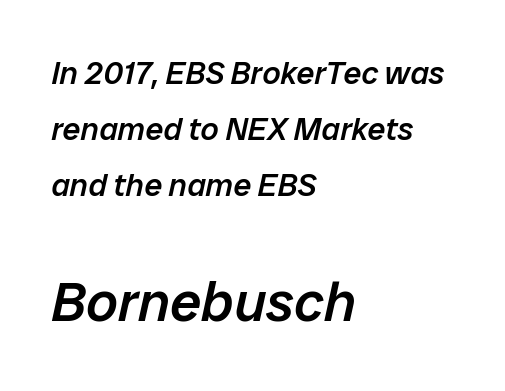
{"italic": "yes", "lean": "right", "slant_degrees": 12, "bold": "semi", "weight": "semibold", "width": "normal", "stroke_contrast": "low", "x_height": "medium", "monospaced": "no", "underline": "no", "align": "left", "line_spacing_ratio": 1.75, "letter_spacing": "normal", "letter_spacing_em": 0.0, "larger_block": "second", "size_ratio": 1.75, "glyph_px": 56}
